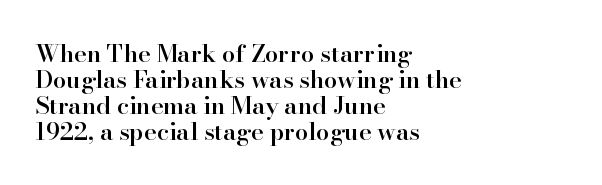
The image shows 24 px text type, upright; set left-aligned, tight line spacing (1.08x), normal letter spacing, not underlined.
